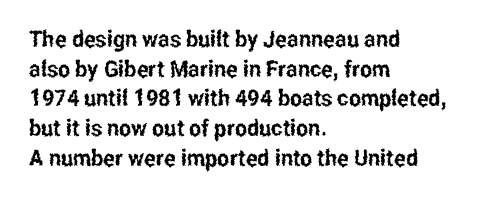
Q: Is the text italic (slanted)? A: No, it is upright.
Q: Is the text underlined? A: No.
Q: How is the paragraph aligned? A: Left-aligned.
Q: Is the spacing between letters normal or unusually wide? A: Normal.
Q: Is the spacing between lines tight, normal or loose? A: Normal.
